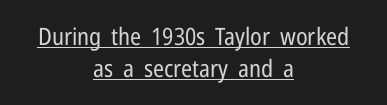
The image shows 24 px text type, upright; set centered, normal line spacing (1.33x), normal letter spacing, underlined.
